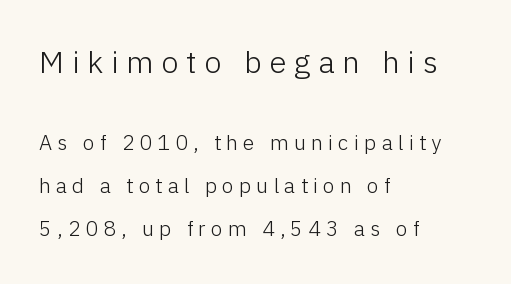
Does extra space separate the letters? Yes, quite a lot of it. Does the type have serifs? No, each stem ends abruptly. This sample is left-justified, so line endings fall wherever the words run out. This block would shrink considerably if given ordinary leading; it's expanded now. This rendering features lettering with no underline. Two sizes are in play, and the larger belongs to the first block.
